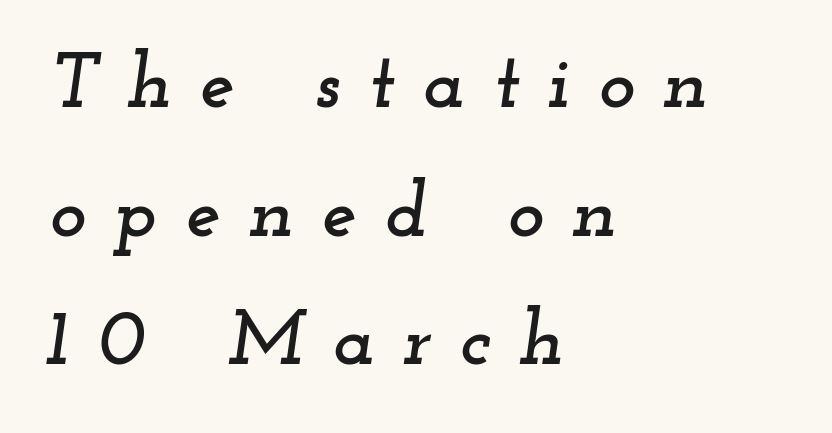
Q: Is the text italic (slanted)? A: Yes, it leans right by about 12 degrees.
Q: Is the typeface a serif or a sans-serif typeface? A: Serif.
Q: Is the text underlined? A: No.
Q: How is the paragraph aligned? A: Left-aligned.
Q: Is the spacing between letters normal or unusually wide? A: Unusually wide.
Q: Is the spacing between lines tight, normal or loose? A: Normal.
Q: Width (condensed, normal, or wide)? A: Wide.
Q: Stroke contrast? A: Low.
Q: x-height? A: Small.
Q: Monospaced? A: No.
